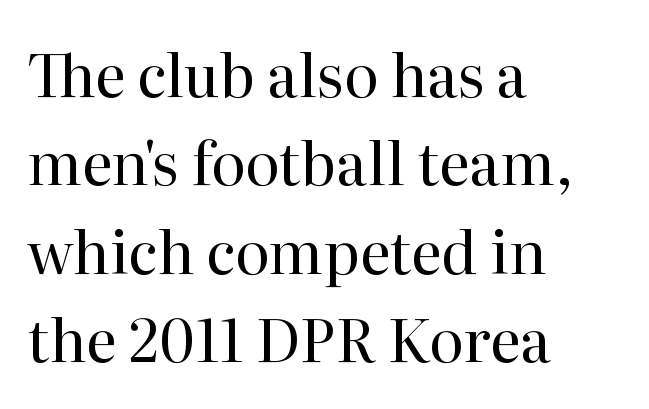
This block has exactly the height ordinary leading produces. Weight class: somewhere from thin through regular. Is this a fixed-width face? No — the glyphs have proportional, varying widths. The letters sit at their default tracking, neither squeezed nor spread.
